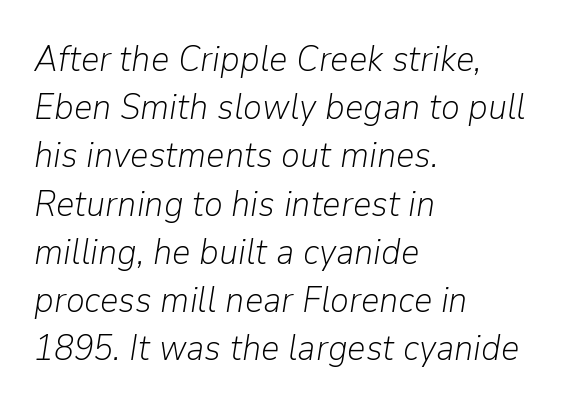
{"italic": "yes", "lean": "right", "slant_degrees": 9, "bold": "no", "weight": "light", "width": "normal", "stroke_contrast": "low", "x_height": "medium", "monospaced": "no", "underline": "no", "align": "left", "line_spacing": "normal", "line_spacing_ratio": 1.34, "letter_spacing": "normal", "letter_spacing_em": 0.0, "glyph_px": 36}
